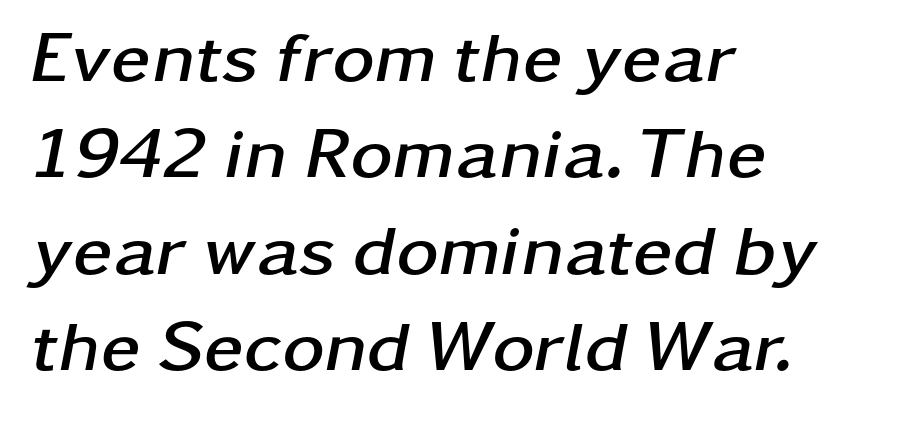
Each row of text sits above clean, open space. No extra tracking has been applied to these lines. Where is the straight margin? On the left. The letters advance in unequal steps, a hallmark of proportional type. The text carries the slant typical of an italic or oblique font. Summary of vertical rhythm: regular, with standard interline spacing.
